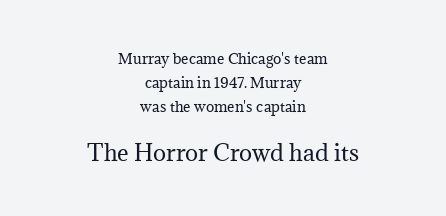
{"italic": "no", "bold": "no", "underline": "no", "align": "center", "line_spacing": "normal", "line_spacing_ratio": 1.7, "letter_spacing": "normal", "letter_spacing_em": 0.0, "larger_block": "second", "size_ratio": 1.57, "glyph_px": 22}
